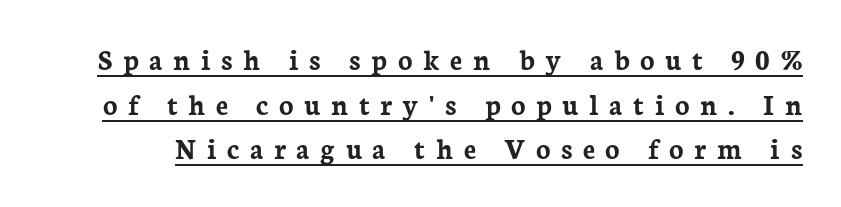
Q: Is the text bold? A: Yes.
Q: Is the text italic (slanted)? A: No, it is upright.
Q: Is the typeface a serif or a sans-serif typeface? A: Serif.
Q: Is the text underlined? A: Yes.
Q: Is the spacing between letters normal or unusually wide? A: Unusually wide.
Q: Is the spacing between lines tight, normal or loose? A: Normal.
Q: Width (condensed, normal, or wide)? A: Normal.
Q: Stroke contrast? A: Low.
Q: x-height? A: Medium.
Q: Monospaced? A: No.
